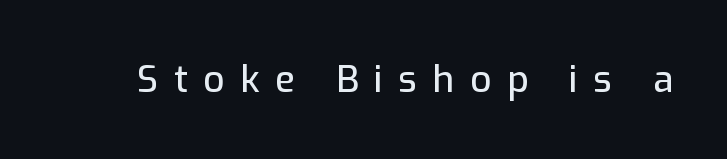
This sample uses an upright cut, with every glyph sitting square on the baseline. The gap between lines stays unmarked. Think of a printed novel: that variable character pitch is what you see here. Each letter's strokes conclude bluntly, with no projecting serifs. The line texture is sparse and dotted thanks to wide tracking.
